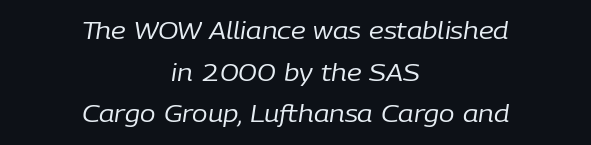
{"italic": "yes", "lean": "right", "slant_degrees": 9, "bold": "no", "underline": "no", "align": "center", "line_spacing_ratio": 1.81, "letter_spacing": "normal", "letter_spacing_em": 0.0, "glyph_px": 23}
